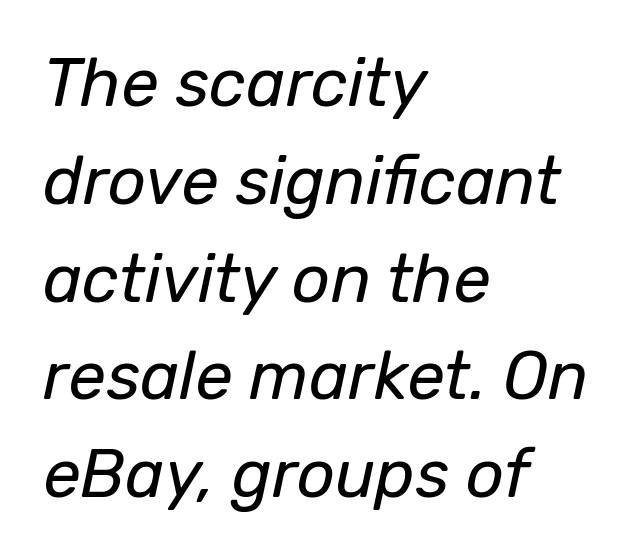
The image shows 67 px regular-weight type, italic (leaning right); set left-aligned, normal line spacing (1.46x), normal letter spacing, not underlined; low stroke contrast and a medium x-height.
